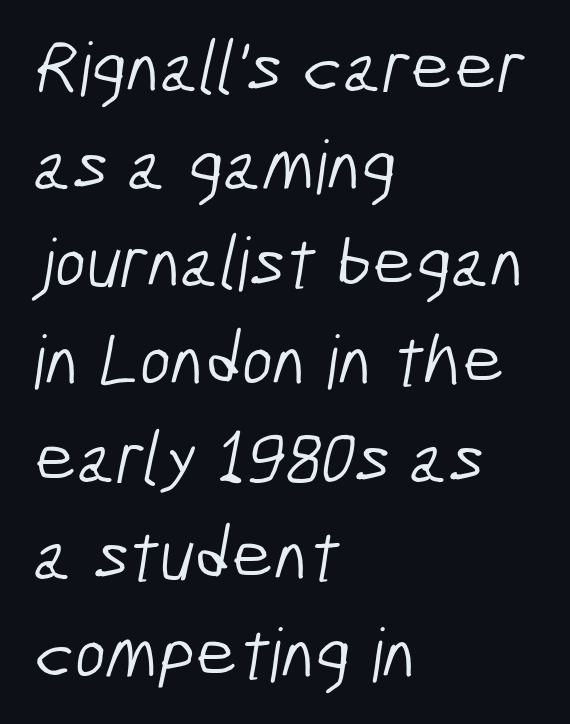
{"serif": "no", "bold": "no", "weight": "light", "width": "condensed", "stroke_contrast": "low", "x_height": "medium", "monospaced": "no", "underline": "no", "align": "left", "line_spacing": "normal", "line_spacing_ratio": 1.32, "letter_spacing": "normal", "letter_spacing_em": 0.0, "glyph_px": 74}
